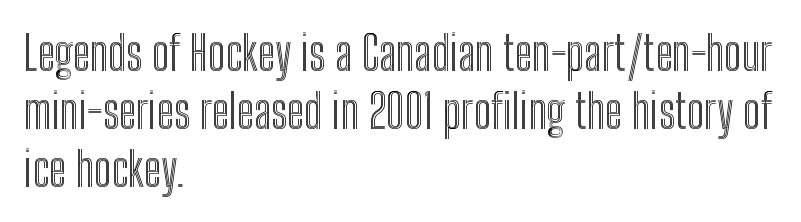
One-word summary of the alignment: left. Observe the ordinary spacing: letters are neighbours, not strangers. In terms of posture, this sample is upright. The face used here is proportionally spaced, like ordinary book or web type.
